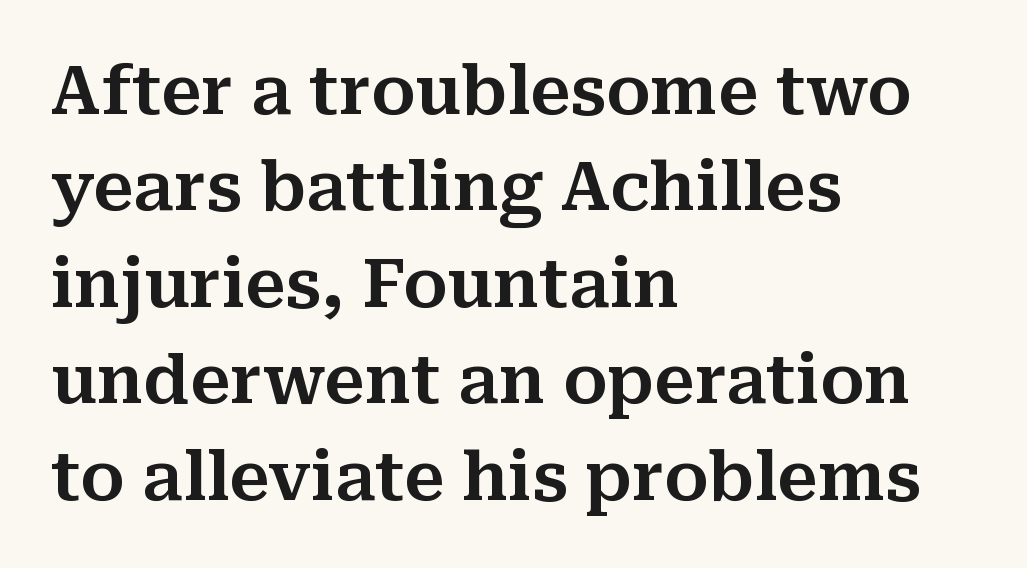
Q: Is the text italic (slanted)? A: No, it is upright.
Q: Is the typeface a serif or a sans-serif typeface? A: Serif.
Q: Is the text underlined? A: No.
Q: How is the paragraph aligned? A: Left-aligned.
Q: Is the spacing between letters normal or unusually wide? A: Normal.
Q: Is the spacing between lines tight, normal or loose? A: Normal.
Q: Width (condensed, normal, or wide)? A: Normal.
Q: Stroke contrast? A: Medium.
Q: x-height? A: Medium.
Q: Monospaced? A: No.
